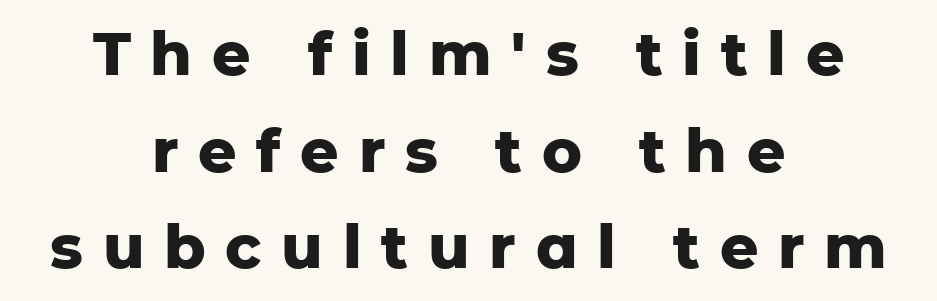
Q: Is the text bold? A: Yes.
Q: Is the text italic (slanted)? A: No, it is upright.
Q: Is the typeface a serif or a sans-serif typeface? A: Sans-serif.
Q: Is the text underlined? A: No.
Q: How is the paragraph aligned? A: Centered.
Q: Is the spacing between letters normal or unusually wide? A: Unusually wide.
Q: Is the spacing between lines tight, normal or loose? A: Normal.
Q: Width (condensed, normal, or wide)? A: Normal.
Q: Stroke contrast? A: Low.
Q: x-height? A: Medium.
Q: Monospaced? A: No.
